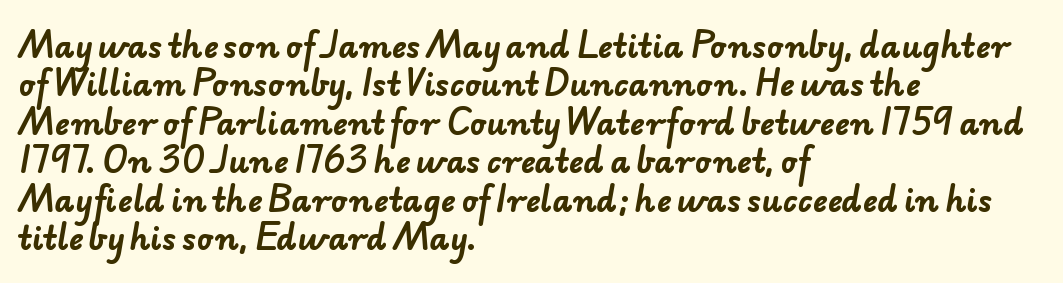
The image shows 31 px bold sans-serif type; set left-aligned, line spacing 1.24x, normal letter spacing, not underlined; low stroke contrast and a small x-height.
